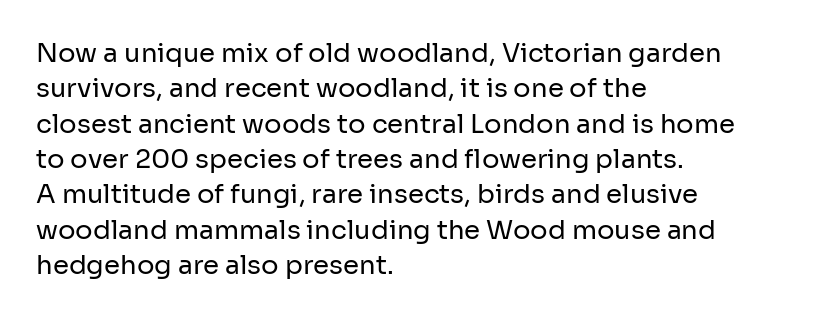
Vertically, the passage feels balanced, rows spaced as you'd expect. No italicization has been applied; the sample stays upright. A bare baseline throughout the passage. Think standard paragraph weight, or any step lighter than that.
